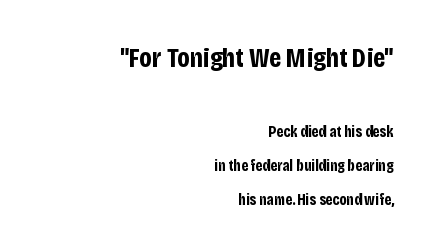
{"serif": "no", "italic": "no", "bold": "yes", "weight": "bold", "width": "condensed", "stroke_contrast": "low", "x_height": "large", "monospaced": "no", "underline": "no", "align": "right", "line_spacing": "loose", "line_spacing_ratio": 2.12, "letter_spacing": "normal", "letter_spacing_em": 0.0, "larger_block": "first", "size_ratio": 1.75, "glyph_px": 28}
